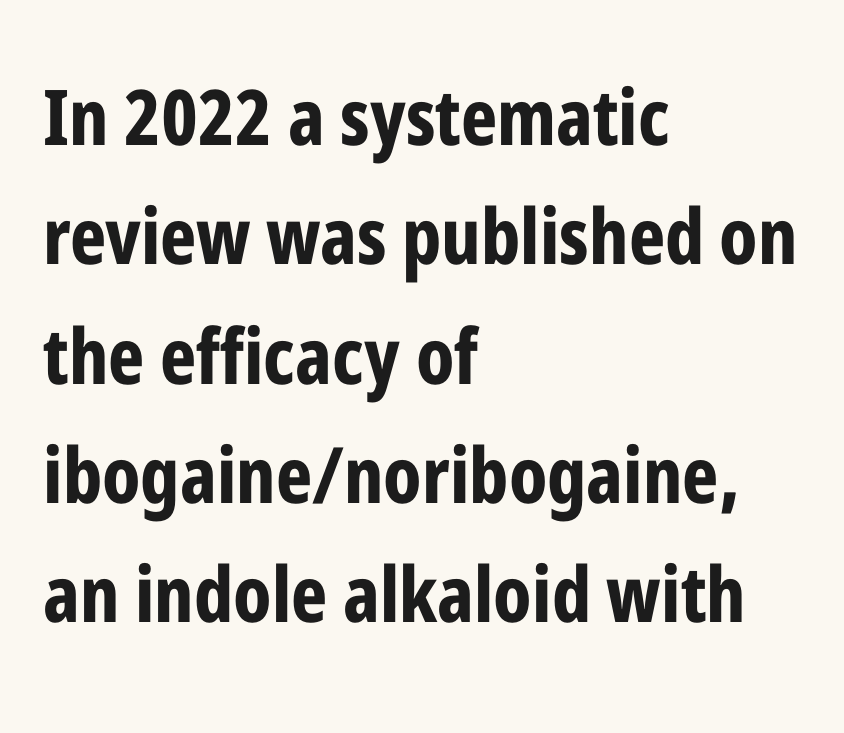
Q: Is the text bold? A: Yes.
Q: Is the text italic (slanted)? A: No, it is upright.
Q: Is the typeface a serif or a sans-serif typeface? A: Sans-serif.
Q: Is the text underlined? A: No.
Q: How is the paragraph aligned? A: Left-aligned.
Q: Is the spacing between letters normal or unusually wide? A: Normal.
Q: Is the spacing between lines tight, normal or loose? A: Normal.
Q: Width (condensed, normal, or wide)? A: Condensed.
Q: Stroke contrast? A: Low.
Q: x-height? A: Medium.
Q: Monospaced? A: No.
